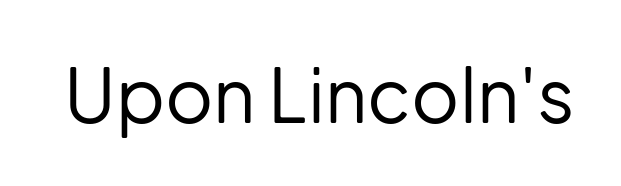
The image shows 74 px regular-weight sans-serif type, upright; set normal letter spacing, not underlined; low stroke contrast and a medium x-height.
